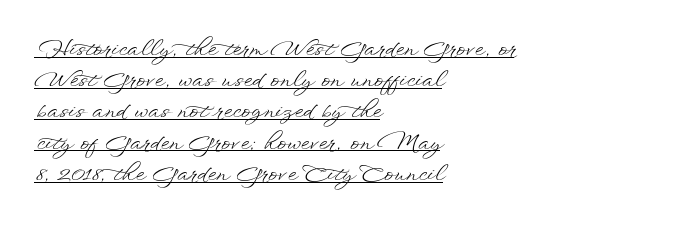
Casual observation: everything's shoved over to the left. Standard letterfit; no display-style spreading of the glyphs. If you measured baseline to baseline, you'd find a middling distance. Check the space under the baseline: a stroke is drawn there. The characters are drawn with everyday or finer stroke widths.
